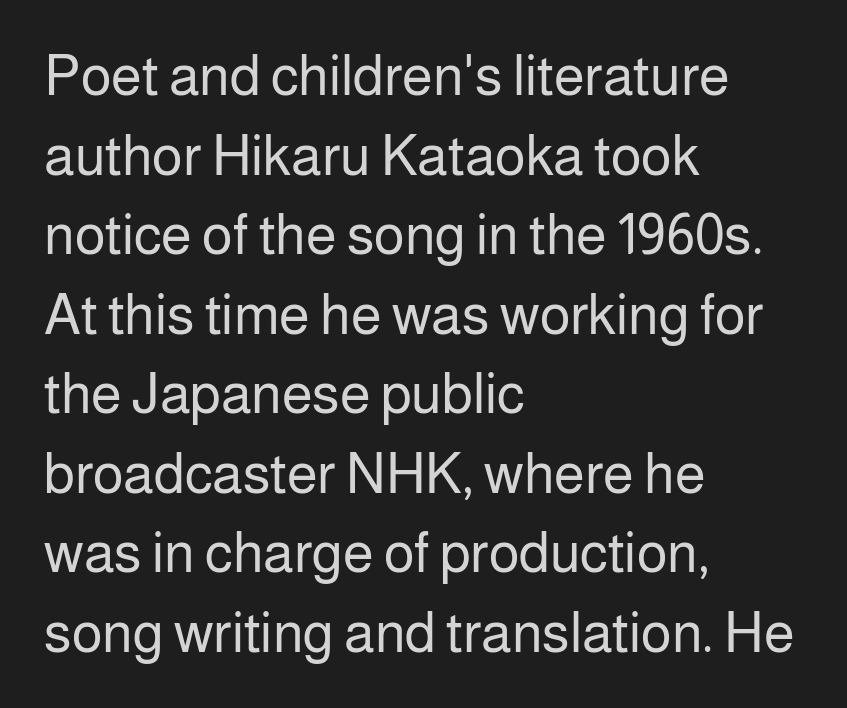
Q: Is the text bold? A: No.
Q: Is the text italic (slanted)? A: No, it is upright.
Q: Is the typeface a serif or a sans-serif typeface? A: Sans-serif.
Q: Is the text underlined? A: No.
Q: How is the paragraph aligned? A: Left-aligned.
Q: Is the spacing between letters normal or unusually wide? A: Normal.
Q: Is the spacing between lines tight, normal or loose? A: Normal.
Q: Width (condensed, normal, or wide)? A: Normal.
Q: Stroke contrast? A: Low.
Q: x-height? A: Medium.
Q: Monospaced? A: No.
